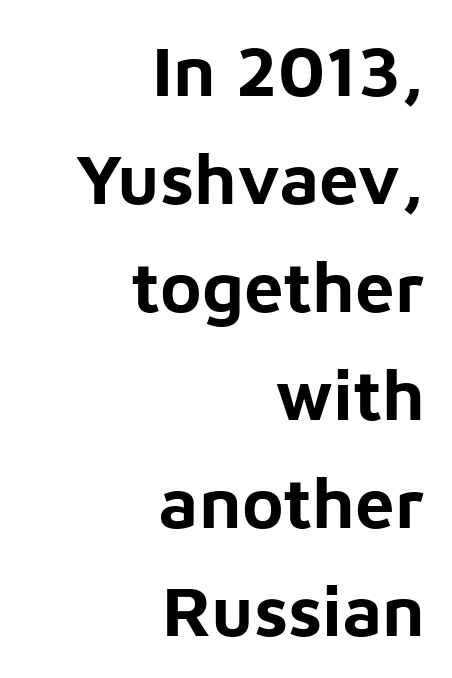
{"serif": "no", "italic": "no", "bold": "yes", "weight": "bold", "width": "normal", "stroke_contrast": "low", "x_height": "medium", "monospaced": "no", "underline": "no", "align": "right", "line_spacing": "normal", "line_spacing_ratio": 1.52, "letter_spacing": "normal", "letter_spacing_em": 0.0, "glyph_px": 71}
